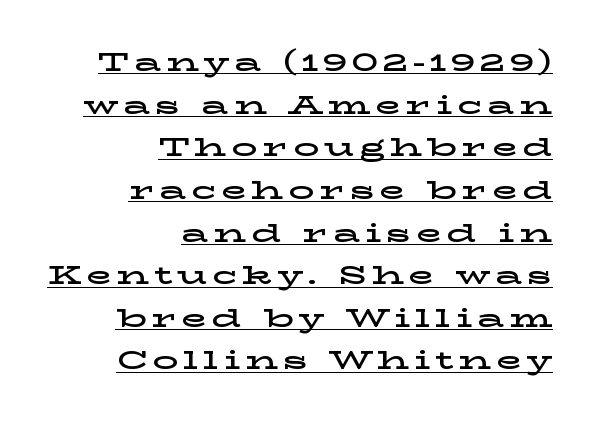
The image shows 26 px text type, upright; set right-aligned, normal line spacing (1.64x), underlined.
